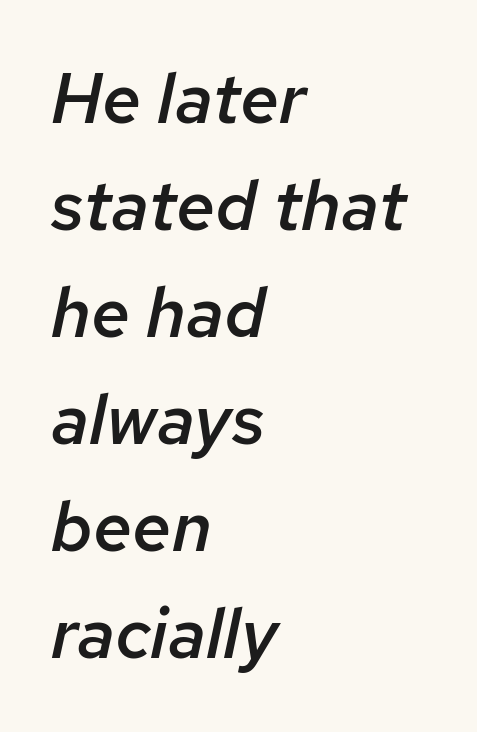
The image shows 70 px semibold type, italic (leaning right); set left-aligned, normal line spacing (1.53x), normal letter spacing, not underlined; low stroke contrast and a medium x-height.
